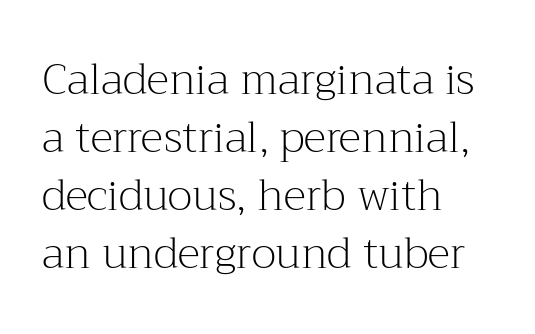
A typesetter would call this proportional, since set widths differ per character. Stroke terminals: seriffed. Teacher's note: observe the even left margin — that is flush-left alignment. Clear beneath every line of the passage. In terms of posture, this sample is upright. What's the leading like? Ordinary, nothing unusual.
